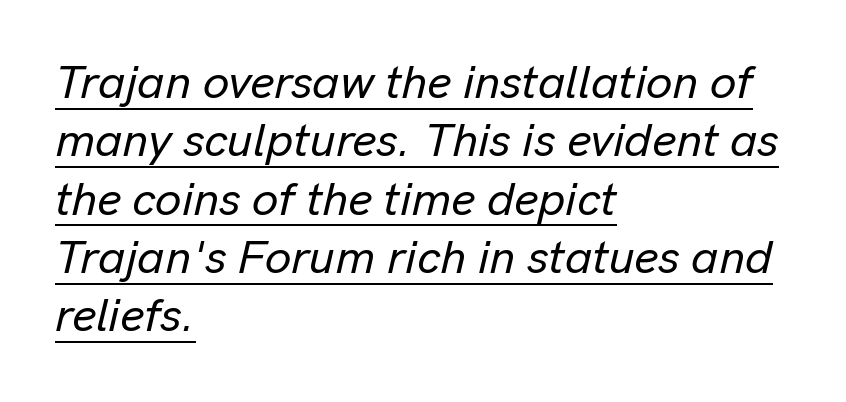
Q: Is the text italic (slanted)? A: Yes, it leans right by about 13 degrees.
Q: Is the text underlined? A: Yes.
Q: How is the paragraph aligned? A: Left-aligned.
Q: Is the spacing between letters normal or unusually wide? A: Normal.
Q: Width (condensed, normal, or wide)? A: Normal.
Q: Stroke contrast? A: Low.
Q: x-height? A: Medium.
Q: Monospaced? A: No.
